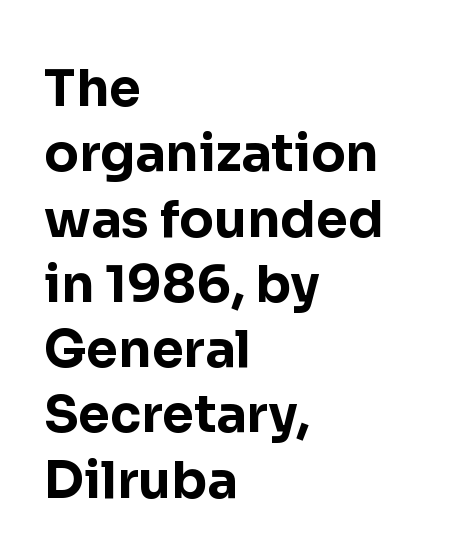
Words appear dense and cohesive because spacing is normal. Normally led — the rows are evenly, conventionally spaced. Looks like regular typesetting: each glyph gets only the width it needs. Has an underline been added? It has not. I'd call this a sans setting — the letters go barefoot.
